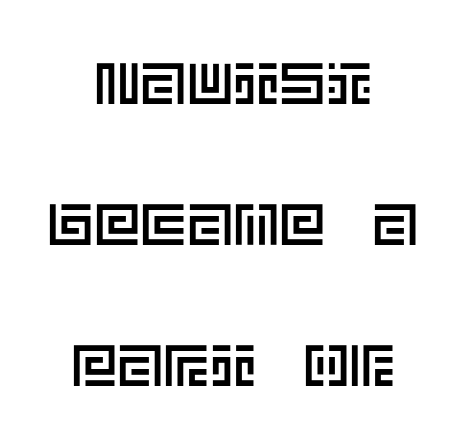
{"italic": "no", "width": "normal", "x_height": "large", "underline": "no", "align": "center", "line_spacing": "loose", "line_spacing_ratio": 2.43, "letter_spacing": "normal", "letter_spacing_em": 0.0, "glyph_px": 58}
